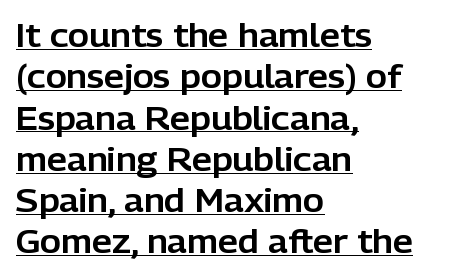
The line texture is even and compact thanks to regular tracking. The leading is moderate, giving the passage an even texture. The face used here is a sans, in the tradition of grotesques and geometrics. Horizontally, the lines are justified to the leading edge only. The face used here appears with an underline applied.
